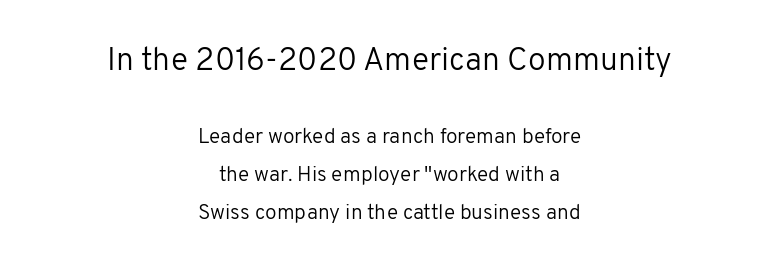
The image shows 32 px regular-weight sans-serif type, upright; set centered, line spacing 1.8x, normal letter spacing, not underlined; the first (top) block is 1.52x larger; low stroke contrast and a medium x-height.
